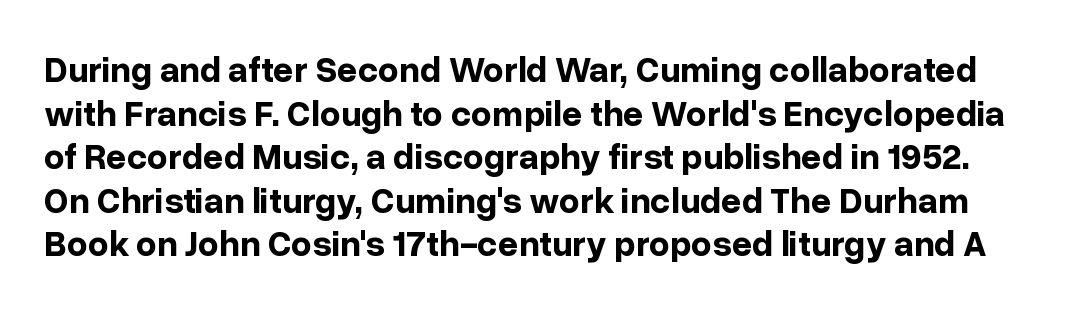
{"serif": "no", "italic": "no", "bold": "yes", "weight": "bold", "width": "normal", "stroke_contrast": "low", "x_height": "medium", "monospaced": "no", "underline": "no", "line_spacing_ratio": 1.21, "letter_spacing": "normal", "letter_spacing_em": 0.0, "glyph_px": 36}
